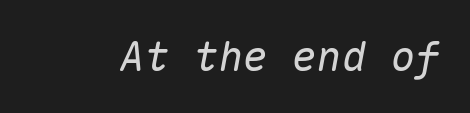
{"italic": "yes", "lean": "right", "slant_degrees": 10, "bold": "no", "weight": "regular", "width": "normal", "stroke_contrast": "low", "x_height": "medium", "monospaced": "yes", "underline": "no", "letter_spacing": "normal", "letter_spacing_em": 0.0, "glyph_px": 41}
